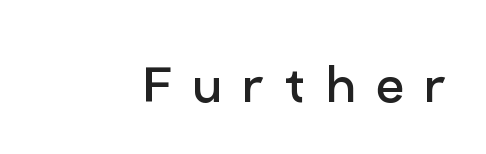
This rendering employs a face without finishing strokes, i.e., a sans-serif. You could not count columns in this text — the font is proportionally spaced. The strip under each line holds only bare page. A flush-right, rag-left setting is used for this passage. The type is letterspaced generously, with wide tracking. Nope, not italic — everything's standing straight.
